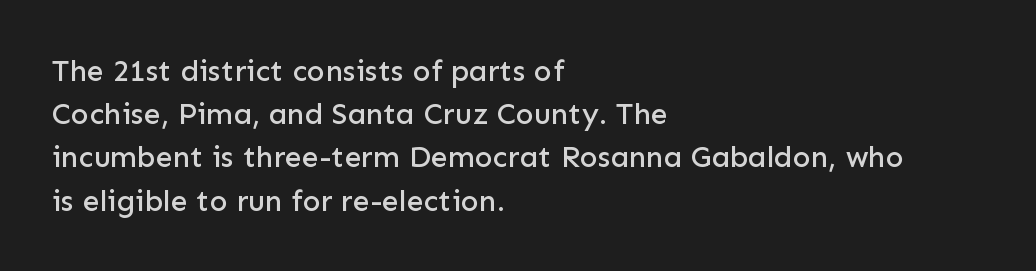
The ragged edge is on the right, which tells us the setting is flush left. Regarding serifs, this sample does without them. What stands out about the letter spacing? Nothing — it is the standard amount. Students, observe: this is what conventionally led text looks like. These lines are rendered in a variable-pitch font.
